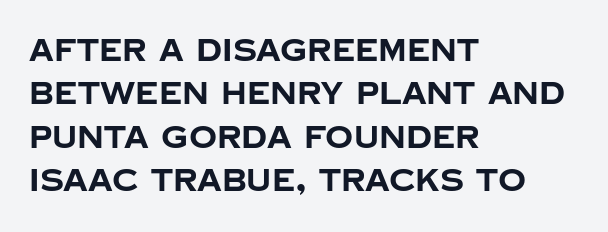
{"serif": "no", "italic": "no", "bold": "yes", "weight": "bold", "width": "normal", "stroke_contrast": "low", "x_height": "large", "monospaced": "no", "underline": "no", "align": "left", "line_spacing": "normal", "line_spacing_ratio": 1.4, "letter_spacing": "normal", "letter_spacing_em": 0.0, "glyph_px": 31}
